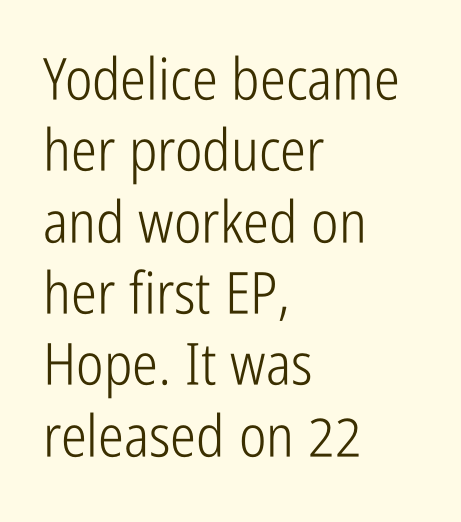
The image shows 58 px light, condensed sans-serif type, upright; set left-aligned, line spacing 1.23x, normal letter spacing, not underlined; low stroke contrast and a medium x-height.
